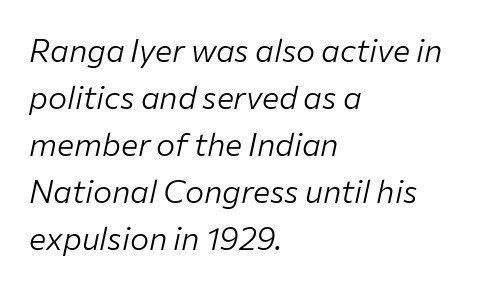
Q: Is the text bold? A: No.
Q: Is the text italic (slanted)? A: Yes, it leans right by about 12 degrees.
Q: Is the text underlined? A: No.
Q: How is the paragraph aligned? A: Left-aligned.
Q: Is the spacing between letters normal or unusually wide? A: Normal.
Q: Is the spacing between lines tight, normal or loose? A: Normal.
Q: Width (condensed, normal, or wide)? A: Normal.
Q: Stroke contrast? A: Low.
Q: x-height? A: Medium.
Q: Monospaced? A: No.
